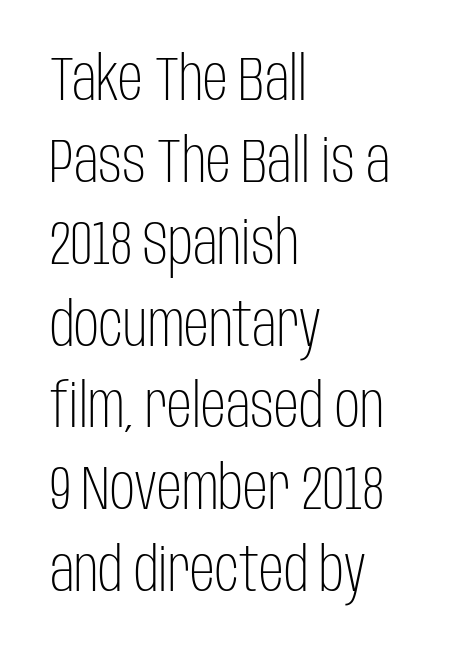
{"serif": "no", "italic": "no", "bold": "no", "weight": "light", "width": "condensed", "stroke_contrast": "low", "x_height": "large", "monospaced": "no", "underline": "no", "align": "left", "line_spacing": "normal", "line_spacing_ratio": 1.32, "letter_spacing": "normal", "letter_spacing_em": 0.0, "glyph_px": 62}
